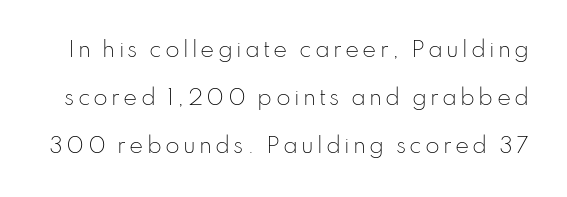
The space directly below the letters is spotless. No extra ink here — the face is not bold. Is there any slant? The stems are plumb. Vertical spacing — loose.
